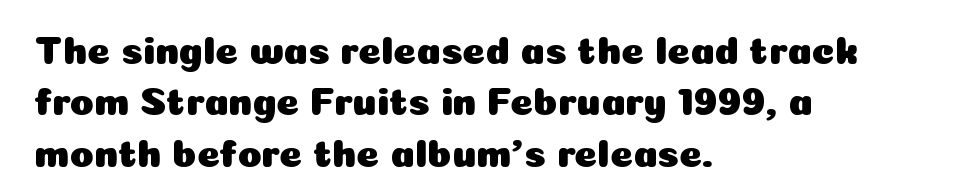
Q: Is the text italic (slanted)? A: No, it is upright.
Q: Is the typeface a serif or a sans-serif typeface? A: Sans-serif.
Q: Is the text underlined? A: No.
Q: How is the paragraph aligned? A: Left-aligned.
Q: Is the spacing between letters normal or unusually wide? A: Normal.
Q: Is the spacing between lines tight, normal or loose? A: Normal.
Q: Width (condensed, normal, or wide)? A: Normal.
Q: Stroke contrast? A: Low.
Q: x-height? A: Medium.
Q: Monospaced? A: No.
